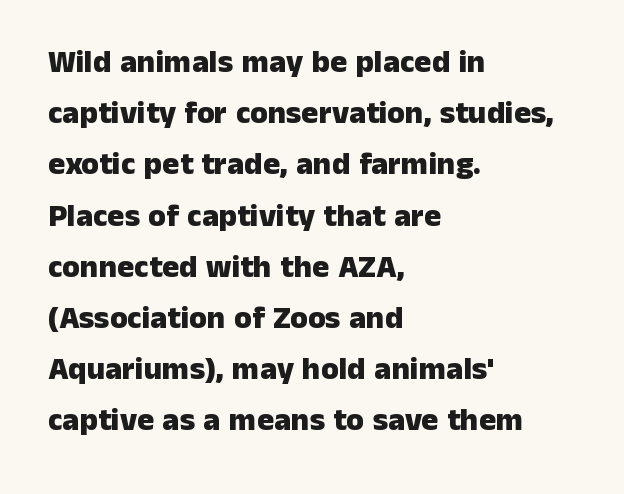
The image shows 32 px heavy sans-serif type, upright; set left-aligned, normal line spacing (1.6x), normal letter spacing, not underlined; low stroke contrast and a medium x-height.
